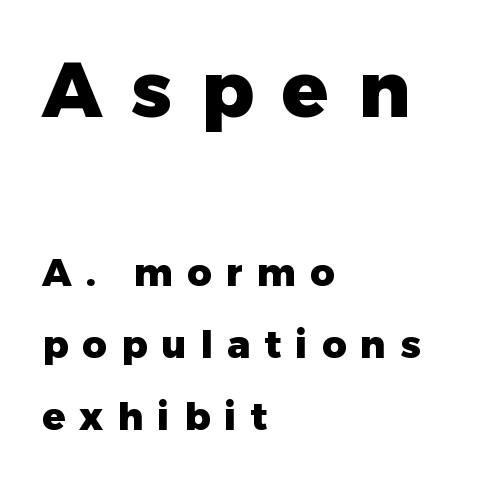
The image shows 77 px heavy sans-serif type, upright; set left-aligned, line spacing 1.89x, unusually wide letter spacing (+0.37 em), not underlined; the first (top) block is 2.03x larger; low stroke contrast and a medium x-height.
